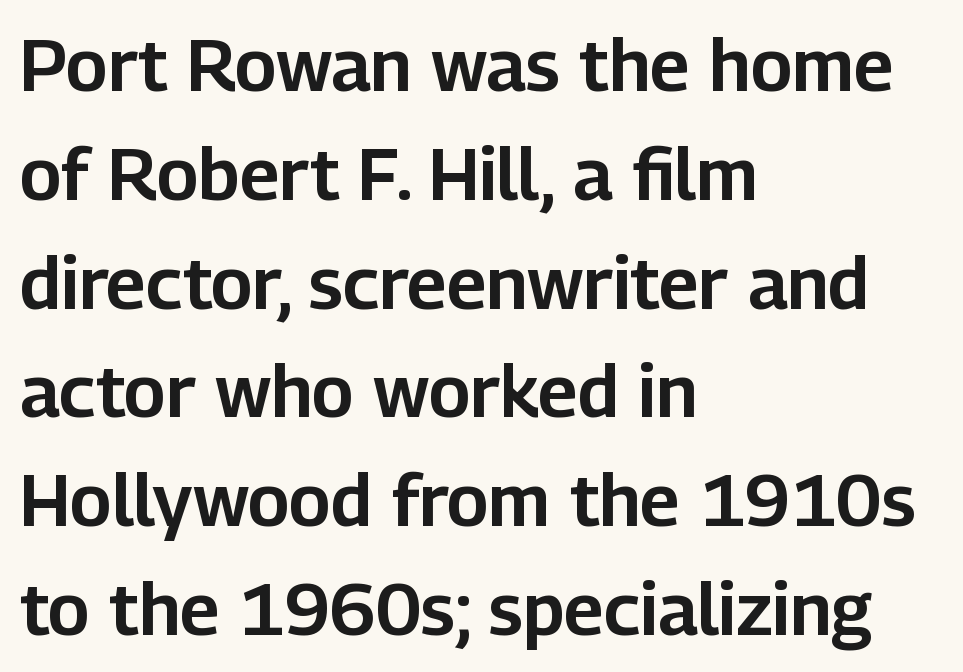
This rendering uses left alignment, leaving the right contour irregular. Regarding serifs, this sample does without them. This sample uses plain, unmodified letter spacing. Beneath every word, the page is bare. The letters advance in unequal steps, a hallmark of proportional type. Does the leading feel generous? No, just average.
